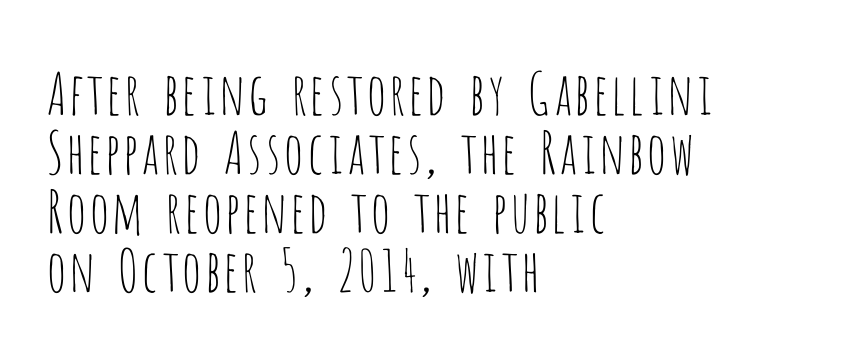
Weight: regular or lighter. Note: no serifs on the glyphs. Do the characters align in a grid? No, the font is proportional. Caption: standard tracking, unaltered.
